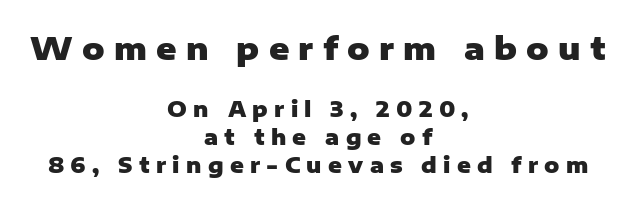
Here the designer chose a conventional face with non-uniform glyph widths. Note: no serifs on the glyphs. Nobody drew a line under any word here. The face used here appears at its bigger size in the upper chunk.
